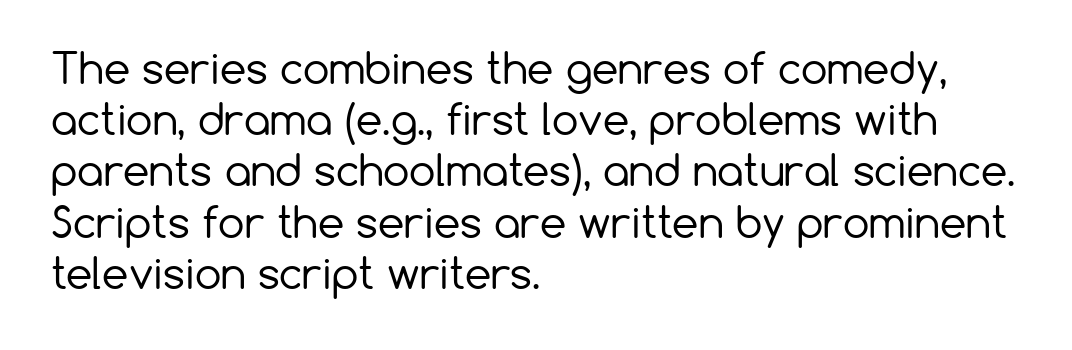
The image shows 42 px regular-weight sans-serif type, upright; set left-aligned, line spacing 1.22x, normal letter spacing, not underlined; low stroke contrast and a medium x-height.
